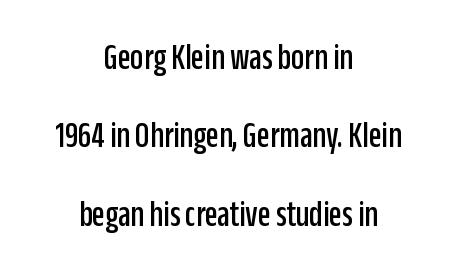
Q: Is the text italic (slanted)? A: No, it is upright.
Q: Is the typeface a serif or a sans-serif typeface? A: Sans-serif.
Q: Is the text underlined? A: No.
Q: How is the paragraph aligned? A: Centered.
Q: Is the spacing between letters normal or unusually wide? A: Normal.
Q: Is the spacing between lines tight, normal or loose? A: Loose.
Q: Width (condensed, normal, or wide)? A: Condensed.
Q: Stroke contrast? A: Low.
Q: x-height? A: Large.
Q: Monospaced? A: No.
